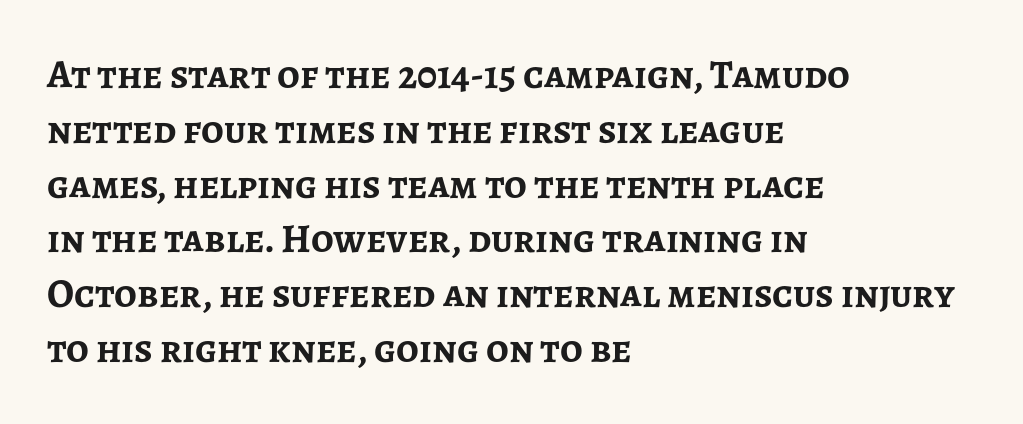
{"serif": "no", "italic": "no", "bold": "yes", "weight": "semibold", "width": "normal", "stroke_contrast": "low", "x_height": "medium", "monospaced": "no", "underline": "no", "align": "left", "line_spacing": "normal", "line_spacing_ratio": 1.37, "letter_spacing": "normal", "letter_spacing_em": 0.0, "glyph_px": 40}
